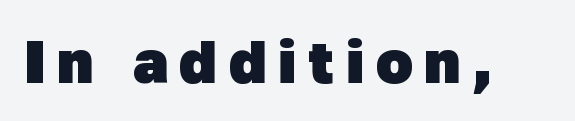
{"serif": "no", "bold": "yes", "weight": "heavy", "width": "normal", "stroke_contrast": "low", "x_height": "medium", "monospaced": "no", "underline": "no", "letter_spacing": "wide", "letter_spacing_em": 0.2, "glyph_px": 60}
